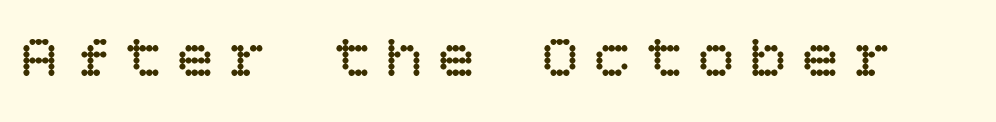
The image shows 62 px regular-weight type, upright; set unusually wide letter spacing (+0.24 em), not underlined; low stroke contrast and a large x-height.
